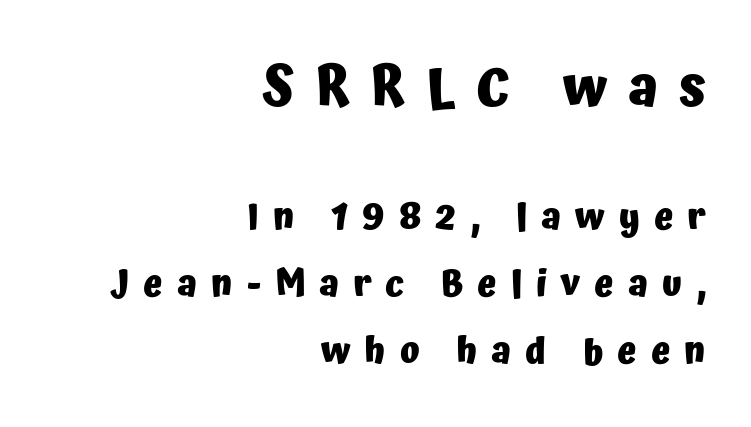
The type family on display is of the sans-serif kind. These two chunks differ in scale, with the top chunk taking the larger measure. Notice how the stems are strictly vertical — no italics here. The baseline area is clear. Words appear elongated and porous because spacing is wide. Its strokes are broad and dark, the hallmark of bold type.
